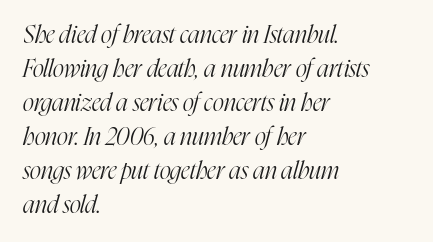
Each word holds together tightly as a unit, with standard inter-letter gaps. Stroke mass is kept to a normal reading level or below. Line starts are locked; line ends wander. Looking at the ascenders, they clearly lean.
